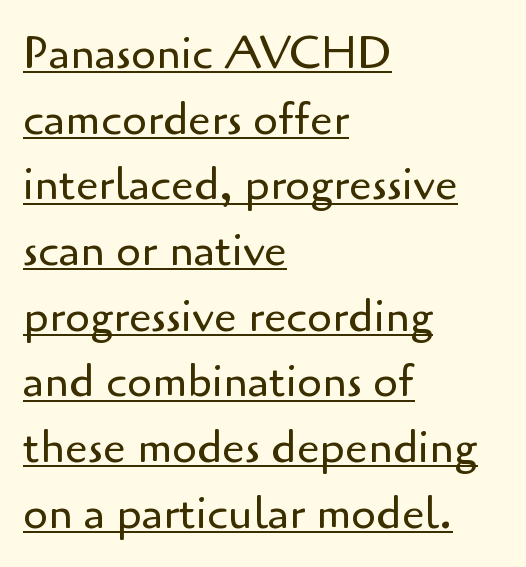
Q: Is the text bold? A: No.
Q: Is the text italic (slanted)? A: No, it is upright.
Q: Is the typeface a serif or a sans-serif typeface? A: Sans-serif.
Q: Is the text underlined? A: Yes.
Q: How is the paragraph aligned? A: Left-aligned.
Q: Is the spacing between letters normal or unusually wide? A: Normal.
Q: Is the spacing between lines tight, normal or loose? A: Normal.
Q: Width (condensed, normal, or wide)? A: Normal.
Q: Stroke contrast? A: Low.
Q: x-height? A: Small.
Q: Monospaced? A: No.
